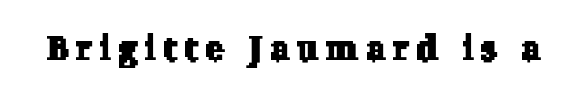
The image shows 35 px serif type; set unusually wide letter spacing (+0.22 em), not underlined; low stroke contrast and a medium x-height.
